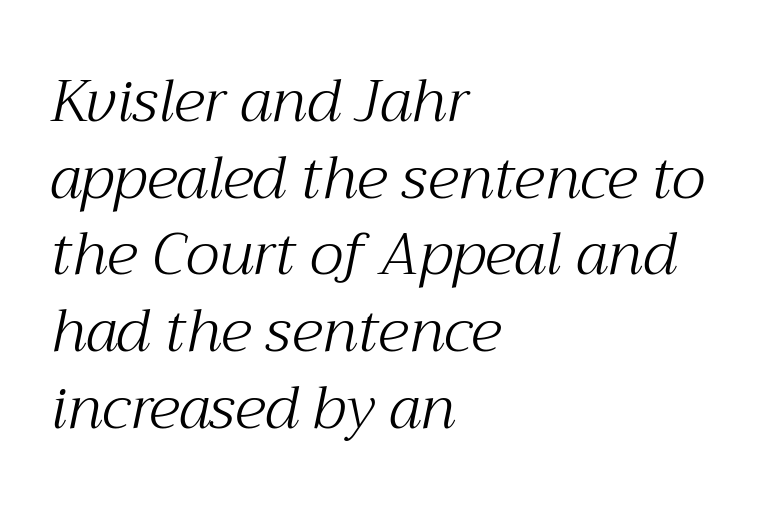
Q: Is the text bold? A: No.
Q: Is the text italic (slanted)? A: Yes, it leans right by about 12 degrees.
Q: Is the typeface a serif or a sans-serif typeface? A: Serif.
Q: Is the text underlined? A: No.
Q: How is the paragraph aligned? A: Left-aligned.
Q: Is the spacing between letters normal or unusually wide? A: Normal.
Q: Is the spacing between lines tight, normal or loose? A: Normal.
Q: Width (condensed, normal, or wide)? A: Normal.
Q: Stroke contrast? A: Medium.
Q: x-height? A: Medium.
Q: Monospaced? A: No.
